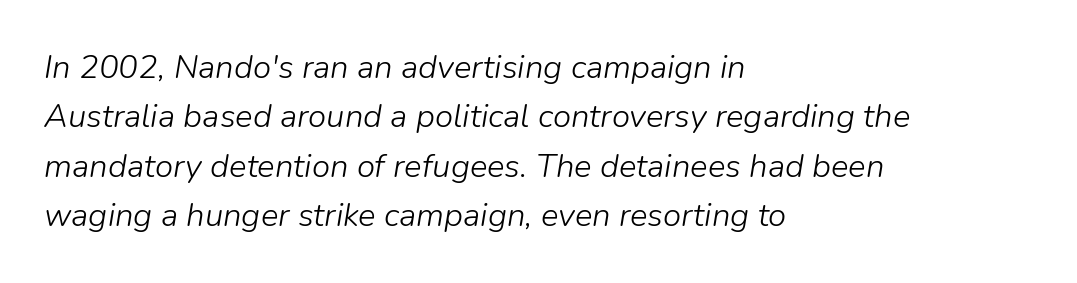
{"italic": "yes", "lean": "right", "slant_degrees": 9, "bold": "no", "weight": "light", "width": "normal", "stroke_contrast": "low", "x_height": "medium", "monospaced": "no", "underline": "no", "align": "left", "line_spacing": "normal", "line_spacing_ratio": 1.5, "letter_spacing": "normal", "letter_spacing_em": 0.0, "glyph_px": 33}
